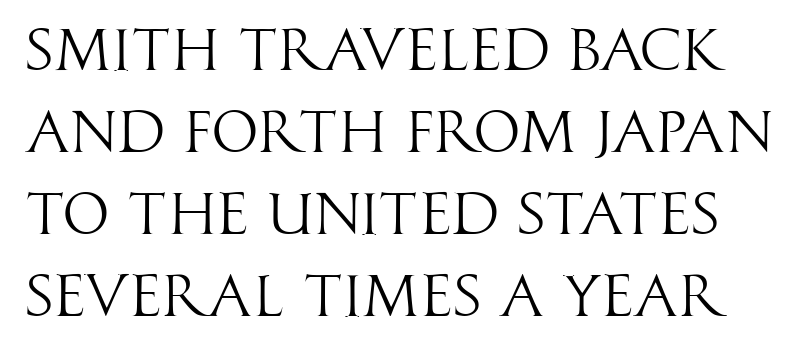
{"serif": "no", "italic": "no", "bold": "no", "weight": "light", "width": "condensed", "stroke_contrast": "high", "x_height": "large", "monospaced": "no", "underline": "no", "line_spacing": "normal", "line_spacing_ratio": 1.39, "letter_spacing": "normal", "letter_spacing_em": 0.0, "glyph_px": 59}
